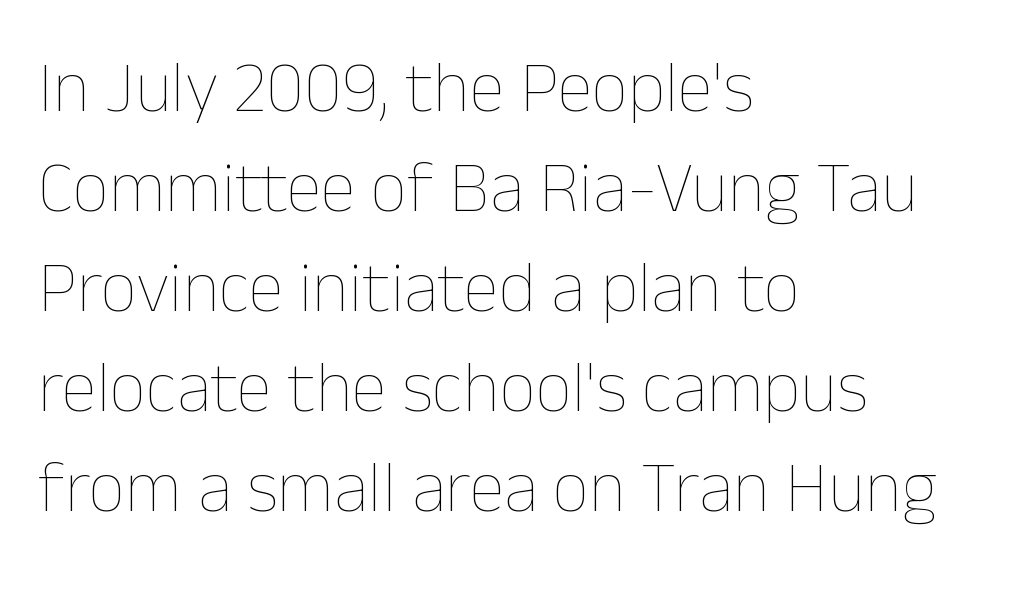
{"italic": "no", "bold": "no", "weight": "thin", "width": "normal", "stroke_contrast": "low", "x_height": "medium", "monospaced": "no", "underline": "no", "align": "left", "line_spacing": "normal", "line_spacing_ratio": 1.39, "letter_spacing": "normal", "letter_spacing_em": 0.0, "glyph_px": 72}
